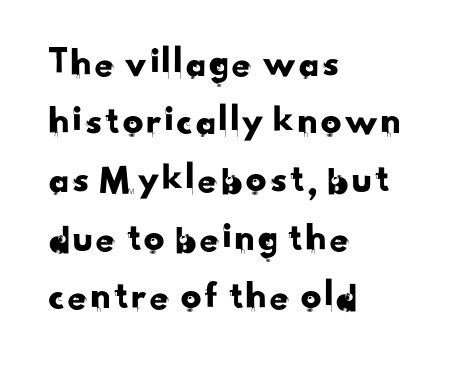
The image shows 41 px sans-serif type; set left-aligned, normal line spacing (1.42x), normal letter spacing, not underlined; low stroke contrast and a small x-height.
